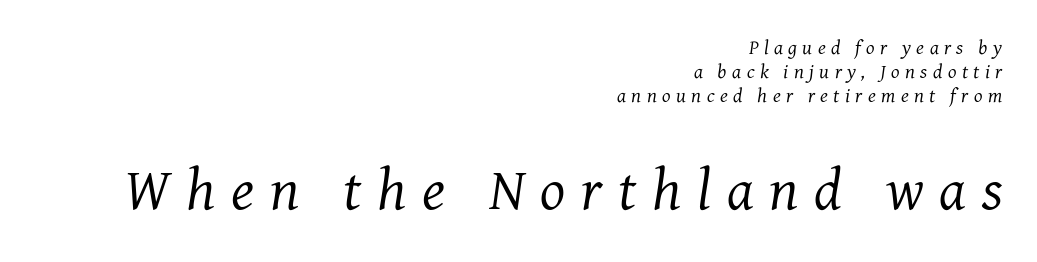
{"serif": "yes", "italic": "yes", "lean": "right", "slant_degrees": 7, "bold": "no", "weight": "regular", "width": "normal", "stroke_contrast": "medium", "x_height": "medium", "monospaced": "no", "underline": "no", "align": "right", "line_spacing_ratio": 1.2, "letter_spacing": "wide", "letter_spacing_em": 0.27, "larger_block": "second", "size_ratio": 2.95, "glyph_px": 59}
